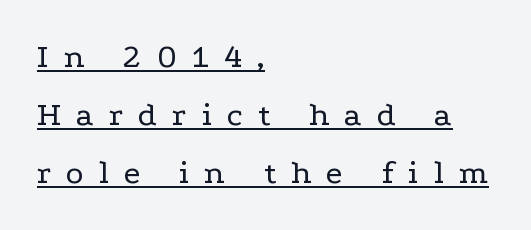
{"serif": "yes", "italic": "no", "bold": "no", "weight": "regular", "width": "wide", "stroke_contrast": "low", "x_height": "medium", "monospaced": "no", "underline": "yes", "align": "left", "line_spacing_ratio": 1.71, "letter_spacing": "wide", "letter_spacing_em": 0.44, "glyph_px": 34}
